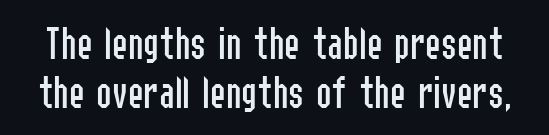
The image shows 47 px regular-weight, condensed sans-serif type, upright; set tight line spacing (1.04x), normal letter spacing, not underlined; low stroke contrast and a medium x-height.
